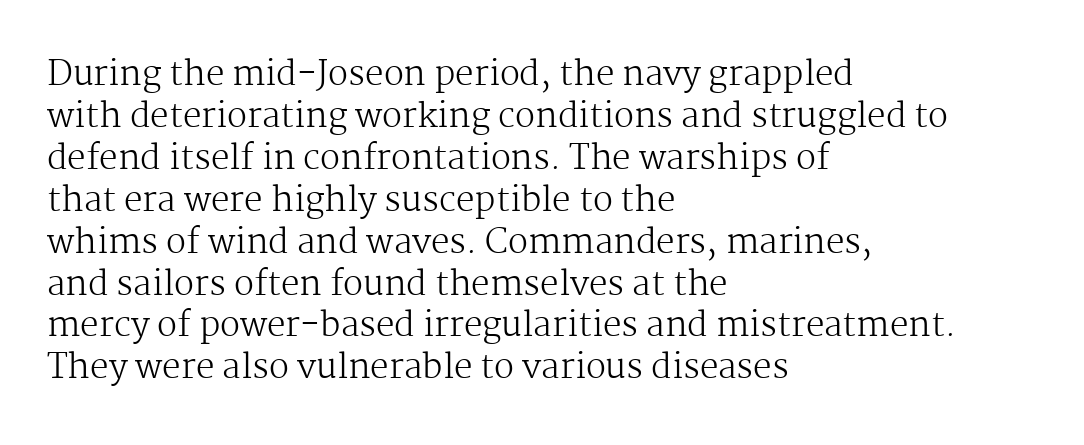
This is the regular roman posture of the typeface. A clean baseline with only descenders dipping below it. Letterform terminals end in serifs throughout the passage. This sample has the flowing, uneven cadence of proportional lettering. Rows of type keep a routine distance in the vertical direction.
